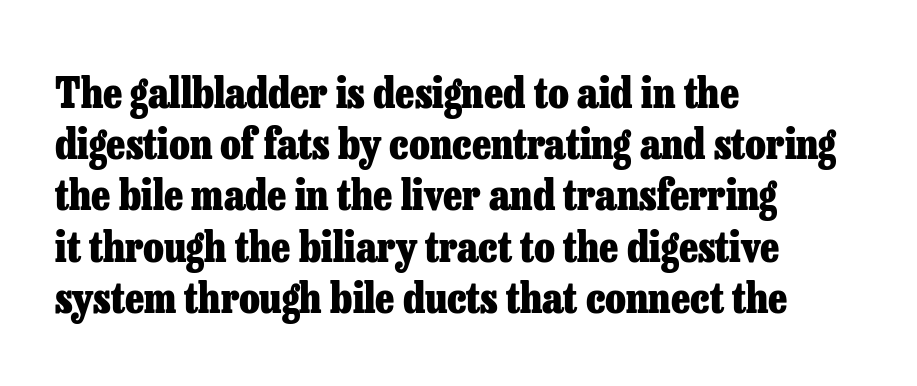
The image shows 42 px heavy serif type, upright; set left-aligned, line spacing 1.22x, normal letter spacing, not underlined; low stroke contrast and a medium x-height.
